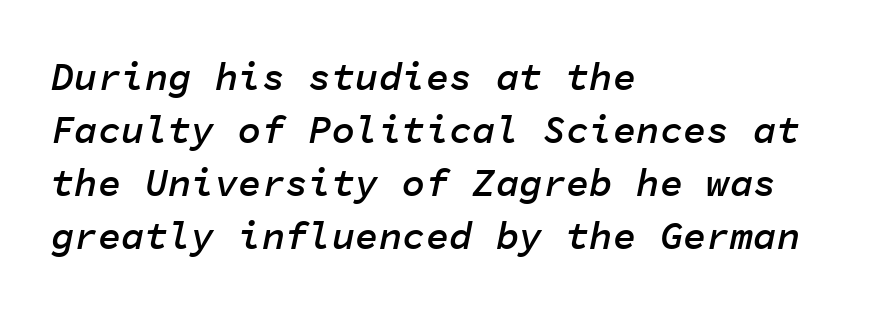
The image shows 39 px semibold type, italic (leaning right), monospaced; set left-aligned, normal line spacing (1.36x), normal letter spacing, not underlined; low stroke contrast and a medium x-height.
